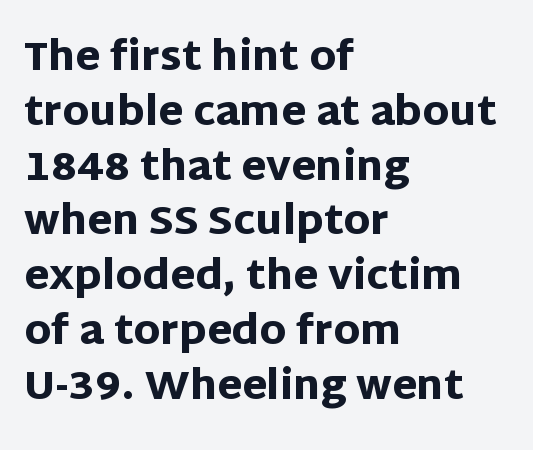
The image shows 40 px heavy sans-serif type, upright; set left-aligned, normal line spacing (1.37x), normal letter spacing, not underlined; low stroke contrast and a large x-height.
